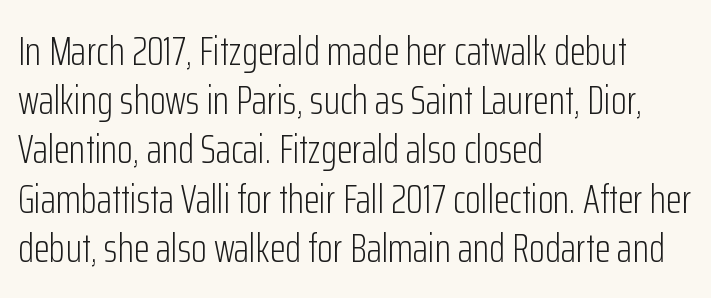
{"serif": "no", "italic": "no", "bold": "no", "weight": "light", "width": "condensed", "stroke_contrast": "low", "x_height": "medium", "monospaced": "no", "underline": "no", "align": "left", "line_spacing_ratio": 1.2, "letter_spacing": "normal", "letter_spacing_em": 0.0, "glyph_px": 41}
